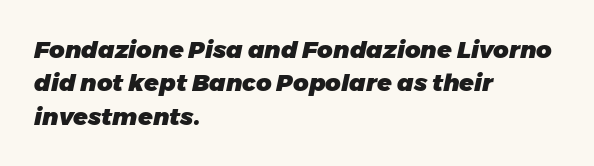
The image shows 24 px bold type, italic (leaning right); set left-aligned, normal line spacing (1.39x), normal letter spacing, not underlined.
